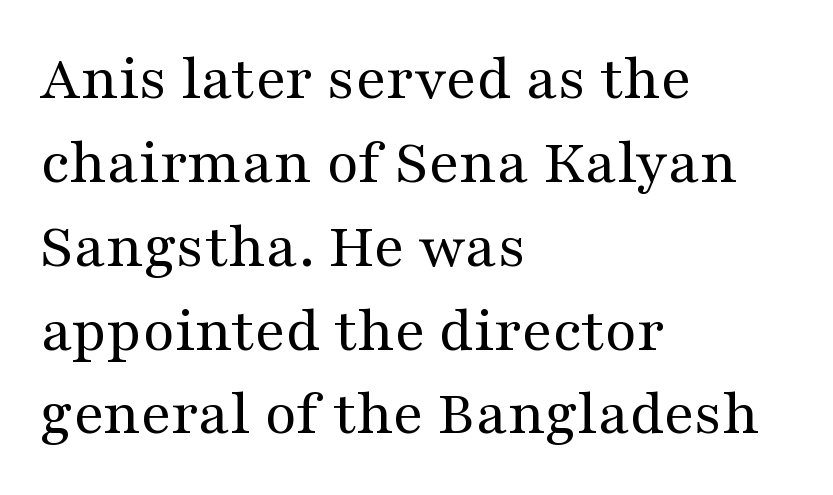
Words appear dense and cohesive because spacing is normal. The typography opts for an upright posture over an oblique one. Descenders are the only things crossing below the line. The rendering uses natural spacing where letterforms have individual widths.
